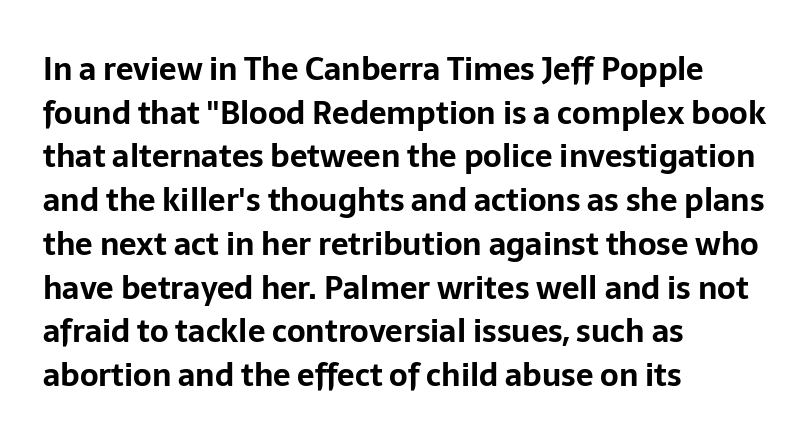
{"serif": "no", "italic": "no", "bold": "yes", "weight": "bold", "width": "normal", "stroke_contrast": "low", "x_height": "medium", "monospaced": "no", "underline": "no", "align": "left", "line_spacing": "normal", "line_spacing_ratio": 1.41, "letter_spacing": "normal", "letter_spacing_em": 0.0, "glyph_px": 31}
